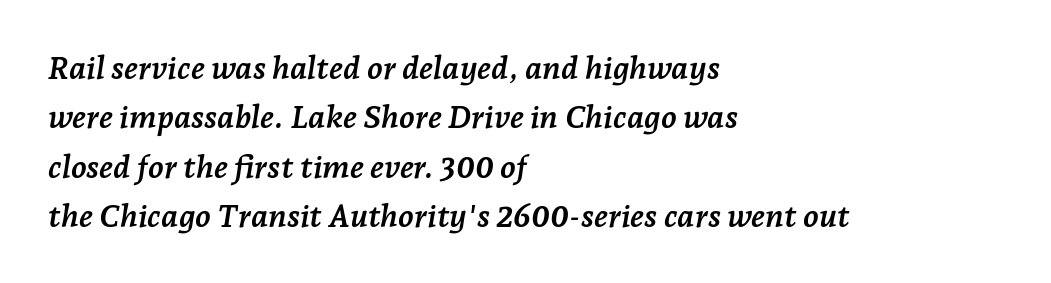
{"serif": "yes", "italic": "yes", "lean": "right", "slant_degrees": 7, "bold": "yes", "weight": "semibold", "width": "normal", "stroke_contrast": "low", "x_height": "medium", "monospaced": "no", "underline": "no", "align": "left", "line_spacing": "normal", "line_spacing_ratio": 1.54, "letter_spacing": "normal", "letter_spacing_em": 0.0, "glyph_px": 32}
